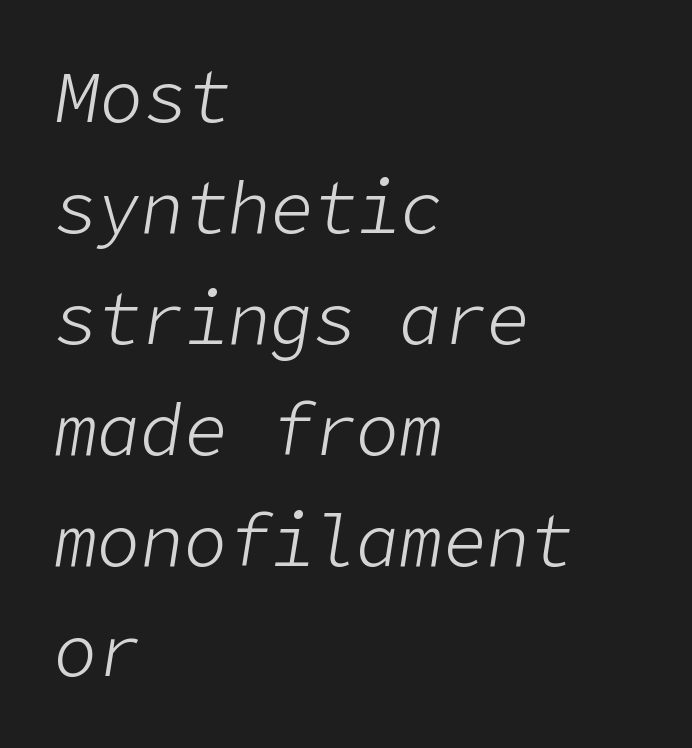
The image shows 72 px light type, italic (leaning right); set left-aligned, normal line spacing (1.54x), normal letter spacing, not underlined; low stroke contrast and a medium x-height.
